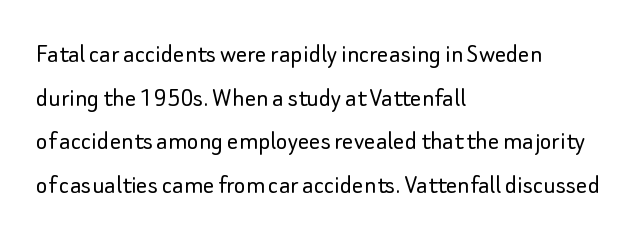
Each row of text sits above clean, open space. In terms of leading, this rendering sits right in the middle. Are there feet on the stems? There aren't — it's a sans. Inter-character spacing is left at the font's built-in metrics. Unlike italic type, these characters show no tilt at all. Line beginnings align vertically; line endings do not.
